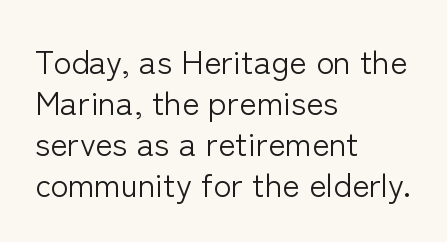
Q: Is the text bold? A: No.
Q: Is the text italic (slanted)? A: No, it is upright.
Q: Is the typeface a serif or a sans-serif typeface? A: Sans-serif.
Q: Is the text underlined? A: No.
Q: How is the paragraph aligned? A: Left-aligned.
Q: Is the spacing between letters normal or unusually wide? A: Normal.
Q: Width (condensed, normal, or wide)? A: Normal.
Q: Stroke contrast? A: Low.
Q: x-height? A: Medium.
Q: Monospaced? A: No.
